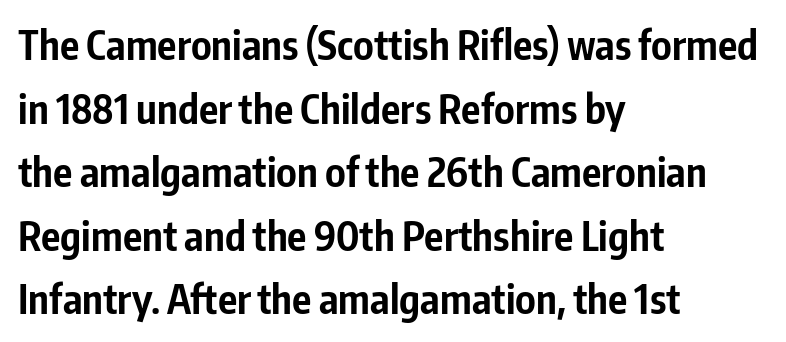
The image shows 40 px bold, condensed sans-serif type, upright; set left-aligned, normal line spacing (1.59x), normal letter spacing, not underlined; low stroke contrast and a medium x-height.
